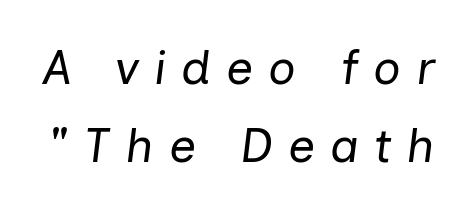
The image shows 48 px regular-weight type, italic (leaning right); set normal line spacing (1.63x), unusually wide letter spacing (+0.31 em), not underlined; low stroke contrast and a medium x-height.
